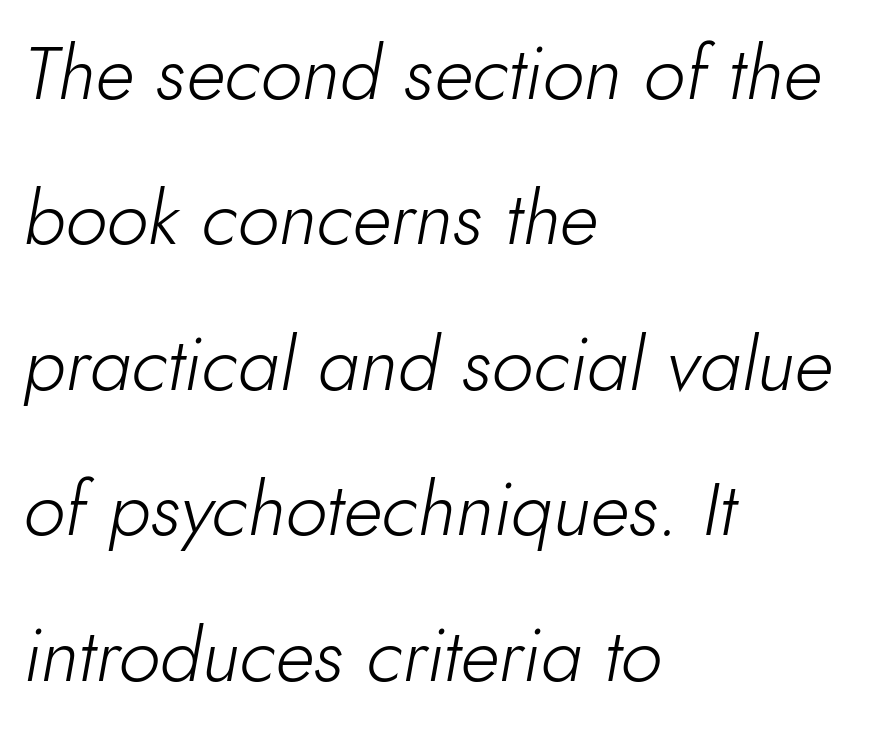
{"italic": "yes", "lean": "right", "slant_degrees": 10, "bold": "no", "weight": "light", "width": "normal", "stroke_contrast": "low", "x_height": "small", "monospaced": "no", "underline": "no", "align": "left", "line_spacing": "loose", "line_spacing_ratio": 1.94, "letter_spacing": "normal", "letter_spacing_em": 0.0, "glyph_px": 75}
